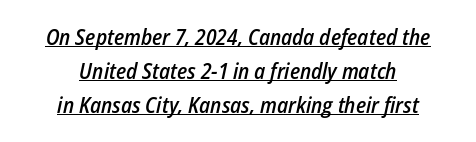
A somewhat darkened texture: the type is semibold rather than bold. Does the leading feel generous? No, just average. This is oblique type, the kind used for emphasis or titles. Each word holds together tightly as a unit, with standard inter-letter gaps.
